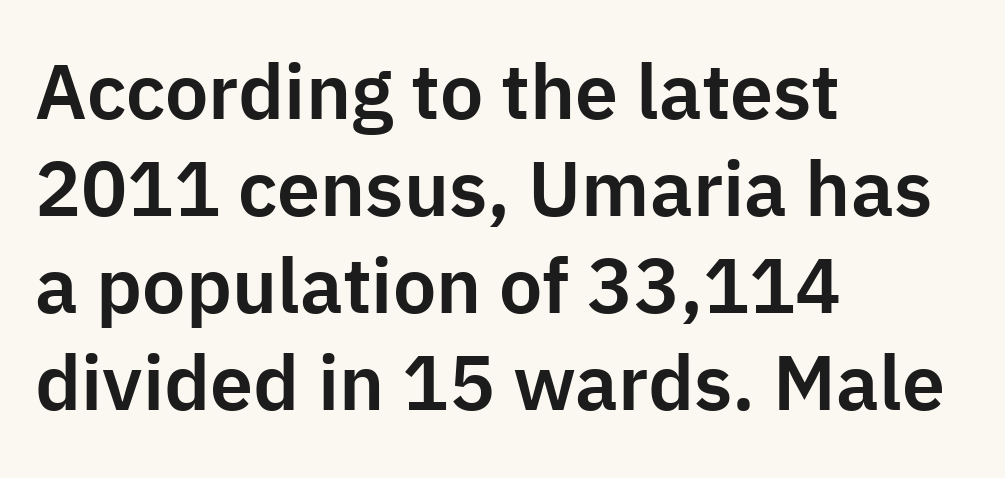
Q: Is the text italic (slanted)? A: No, it is upright.
Q: Is the typeface a serif or a sans-serif typeface? A: Sans-serif.
Q: Is the text underlined? A: No.
Q: How is the paragraph aligned? A: Left-aligned.
Q: Is the spacing between letters normal or unusually wide? A: Normal.
Q: Is the spacing between lines tight, normal or loose? A: Normal.
Q: Width (condensed, normal, or wide)? A: Normal.
Q: Stroke contrast? A: Low.
Q: x-height? A: Medium.
Q: Monospaced? A: No.
